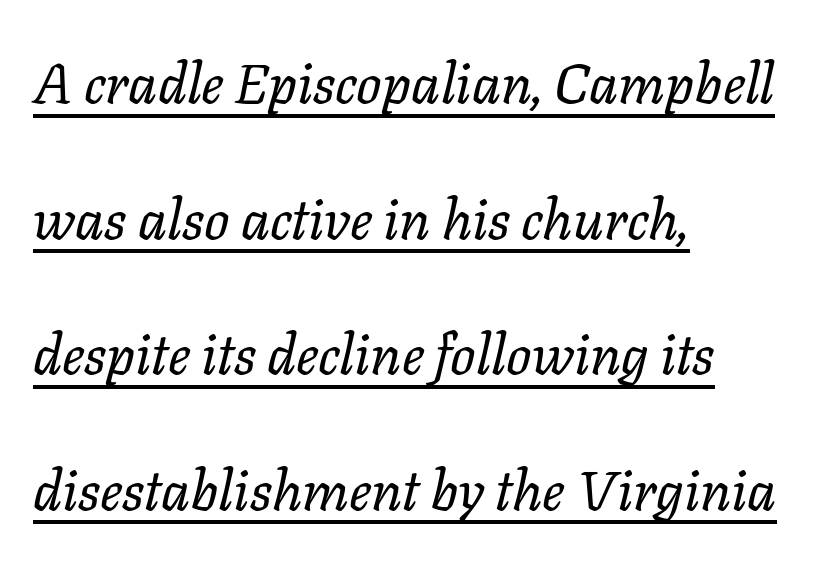
Q: Is the text bold? A: No.
Q: Is the text italic (slanted)? A: Yes, it leans right by about 11 degrees.
Q: Is the text underlined? A: Yes.
Q: How is the paragraph aligned? A: Left-aligned.
Q: Is the spacing between letters normal or unusually wide? A: Normal.
Q: Is the spacing between lines tight, normal or loose? A: Loose.
Q: Width (condensed, normal, or wide)? A: Normal.
Q: Stroke contrast? A: Low.
Q: x-height? A: Medium.
Q: Monospaced? A: No.
